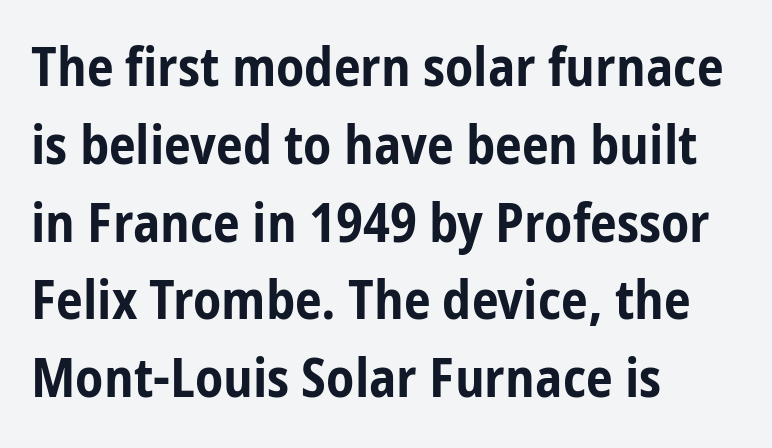
The image shows 54 px bold, condensed sans-serif type, upright; set left-aligned, normal line spacing (1.44x), normal letter spacing, not underlined; low stroke contrast and a medium x-height.
